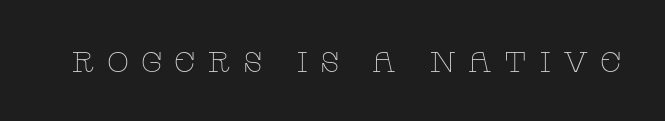
Words appear elongated and porous because spacing is wide. Spacing verdict: proportional, widths tailored to each character. The font's upright variant was chosen for this text. I'd call this a serif setting — the letters wear small feet. A light-to-regular cut is what we see here.
